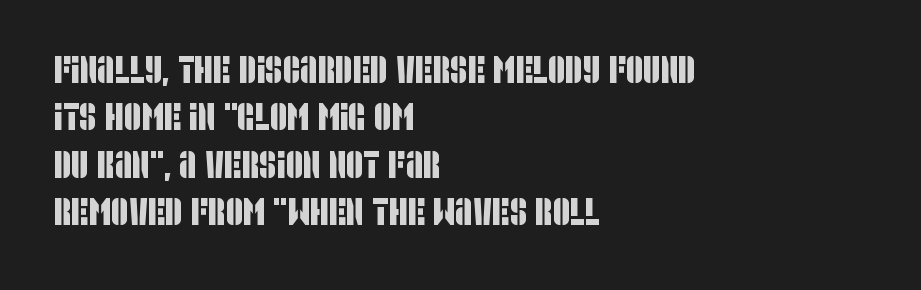
The face used here is proportionally spaced, like ordinary book or web type. There is no visible air inserted between adjacent glyphs. The rag falls on the right side of this text block. Regarding leading, the lines here are spaced in the standard way. The typeface chosen for these lines omits serifs. Nobody drew a line under any word here.
